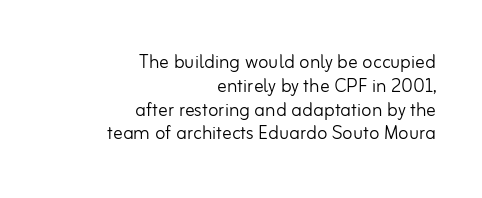
Q: Is the text bold? A: No.
Q: Is the text italic (slanted)? A: No, it is upright.
Q: Is the text underlined? A: No.
Q: How is the paragraph aligned? A: Right-aligned.
Q: Is the spacing between letters normal or unusually wide? A: Normal.
Q: Is the spacing between lines tight, normal or loose? A: Tight.
